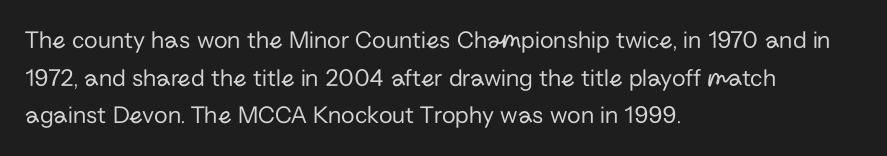
{"italic": "no", "bold": "no", "underline": "no", "align": "left", "line_spacing": "normal", "line_spacing_ratio": 1.51, "letter_spacing": "normal", "letter_spacing_em": 0.0, "glyph_px": 25}
